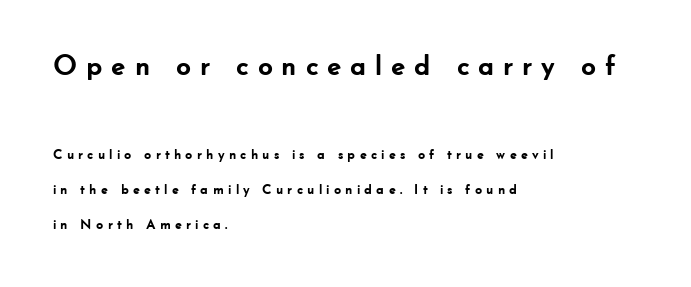
Q: Is the text bold? A: Yes.
Q: Is the text italic (slanted)? A: No, it is upright.
Q: Is the typeface a serif or a sans-serif typeface? A: Sans-serif.
Q: Is the text underlined? A: No.
Q: How is the paragraph aligned? A: Left-aligned.
Q: Is the spacing between letters normal or unusually wide? A: Unusually wide.
Q: Is the spacing between lines tight, normal or loose? A: Loose.
Q: Which block of text is set in a larger size, the first (top) or the second (bottom)? A: The first (top) one.
Q: Width (condensed, normal, or wide)? A: Normal.
Q: Stroke contrast? A: Low.
Q: x-height? A: Small.
Q: Monospaced? A: No.
